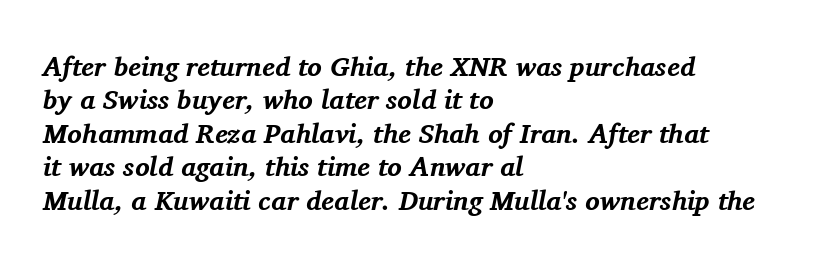
{"italic": "yes", "lean": "right", "slant_degrees": 11, "bold": "yes", "underline": "no", "align": "left", "line_spacing_ratio": 1.24, "letter_spacing": "normal", "letter_spacing_em": 0.0, "glyph_px": 27}
